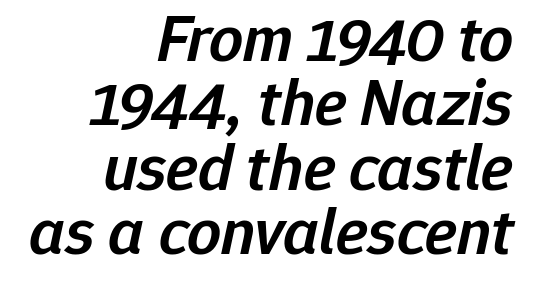
{"italic": "yes", "lean": "right", "slant_degrees": 12, "bold": "semi", "weight": "semibold", "width": "normal", "stroke_contrast": "low", "x_height": "medium", "monospaced": "no", "underline": "no", "align": "right", "line_spacing": "tight", "line_spacing_ratio": 0.96, "letter_spacing": "normal", "letter_spacing_em": 0.0, "glyph_px": 67}
